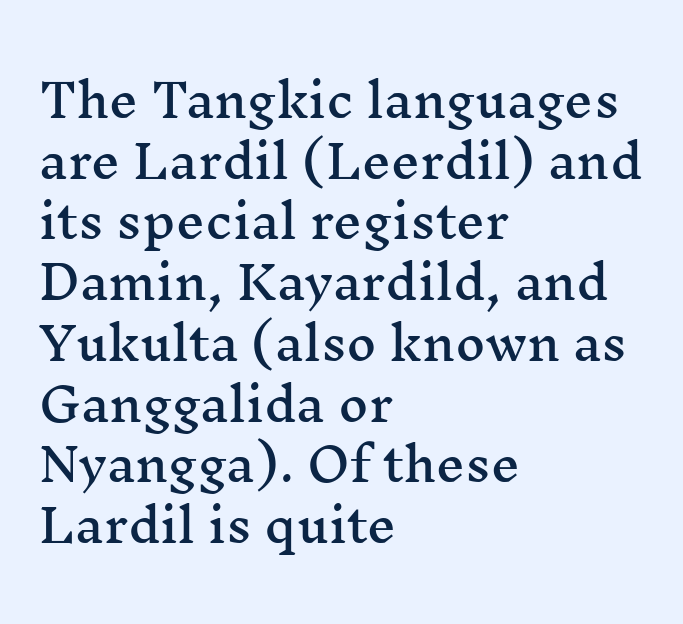
The image shows 46 px wide serif type, upright; set left-aligned, normal line spacing (1.32x), normal letter spacing, not underlined; medium stroke contrast and a medium x-height.
